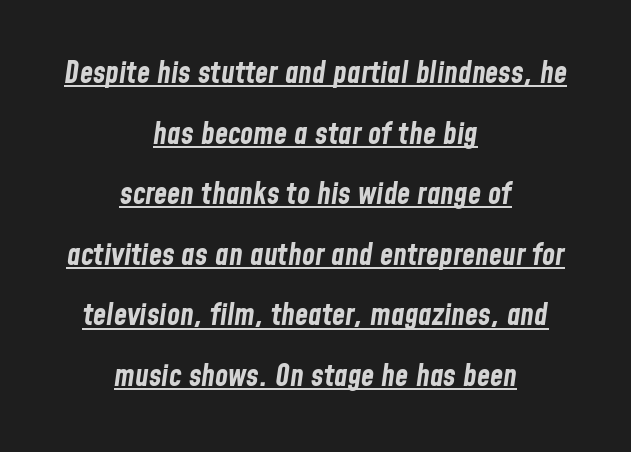
Caption: lettering with a line underneath. Is the type slanted? Yes — the strokes lean at a clear angle. The space between consecutive lines is lavish. Alignment: centered. Varying glyph widths throughout — classic text-font behaviour. Strokes here are thick enough to call this a true bold.
